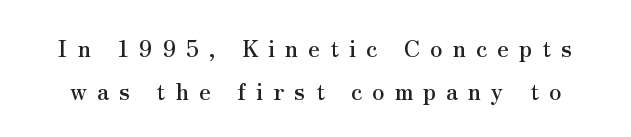
Between one letter and the next there's a generous, obvious gap. In terms of posture, this sample is upright. Plain, unruled lines of type.
